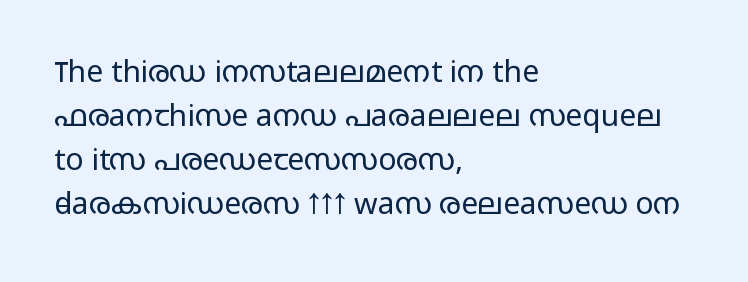
Q: Is the text bold? A: No.
Q: Is the text italic (slanted)? A: No, it is upright.
Q: Is the typeface a serif or a sans-serif typeface? A: Sans-serif.
Q: Is the text underlined? A: No.
Q: How is the paragraph aligned? A: Left-aligned.
Q: Is the spacing between letters normal or unusually wide? A: Normal.
Q: Is the spacing between lines tight, normal or loose? A: Normal.
Q: Width (condensed, normal, or wide)? A: Wide.
Q: Stroke contrast? A: Low.
Q: x-height? A: Medium.
Q: Monospaced? A: No.
